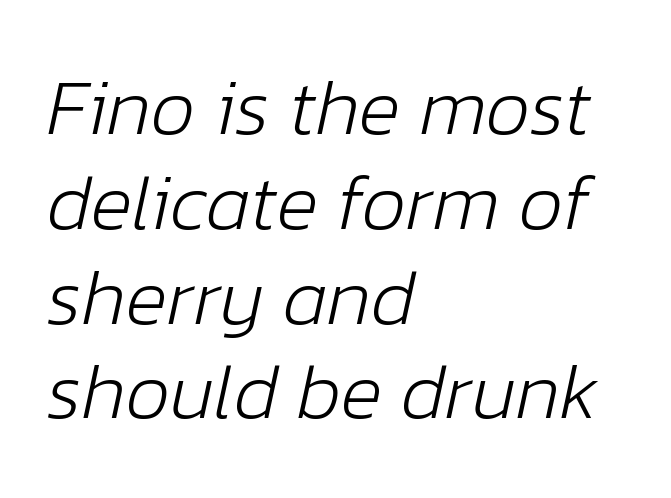
Q: Is the text bold? A: No.
Q: Is the text italic (slanted)? A: Yes, it leans right by about 12 degrees.
Q: Is the text underlined? A: No.
Q: How is the paragraph aligned? A: Left-aligned.
Q: Is the spacing between letters normal or unusually wide? A: Normal.
Q: Width (condensed, normal, or wide)? A: Normal.
Q: Stroke contrast? A: Low.
Q: x-height? A: Medium.
Q: Monospaced? A: No.
